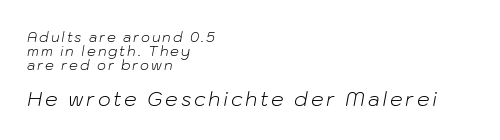
Q: Is the text bold? A: No.
Q: Is the text italic (slanted)? A: Yes, it leans right by about 10 degrees.
Q: Is the text underlined? A: No.
Q: How is the paragraph aligned? A: Left-aligned.
Q: Is the spacing between lines tight, normal or loose? A: Tight.
Q: Which block of text is set in a larger size, the first (top) or the second (bottom)? A: The second (bottom) one.
